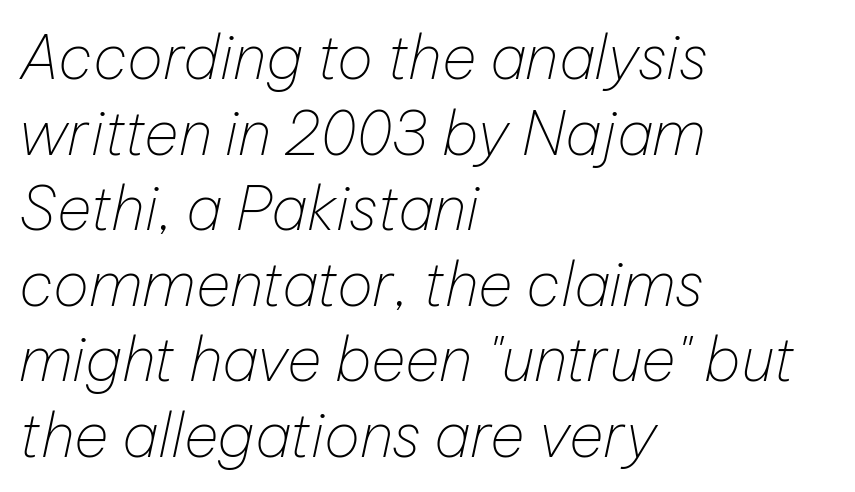
{"italic": "yes", "lean": "right", "slant_degrees": 12, "bold": "no", "weight": "thin", "width": "normal", "stroke_contrast": "low", "x_height": "medium", "monospaced": "no", "underline": "no", "align": "left", "line_spacing": "normal", "line_spacing_ratio": 1.26, "letter_spacing": "normal", "letter_spacing_em": 0.0, "glyph_px": 60}
